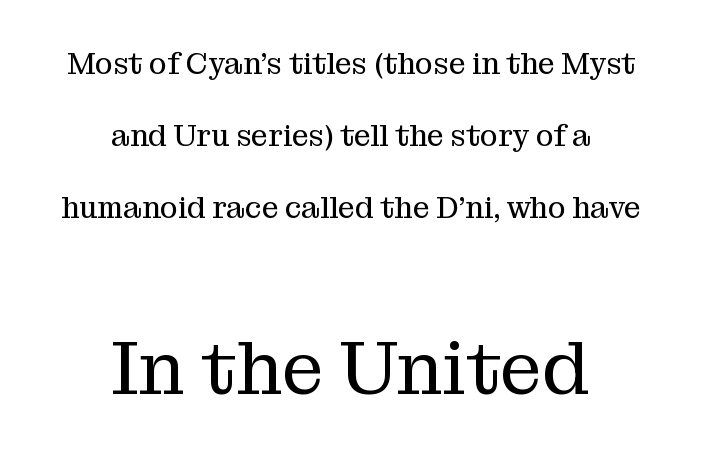
The image shows 75 px regular-weight serif type, upright; set centered, loose line spacing (2.4x), normal letter spacing, not underlined; the second (bottom) block is 2.5x larger; medium stroke contrast and a medium x-height.
